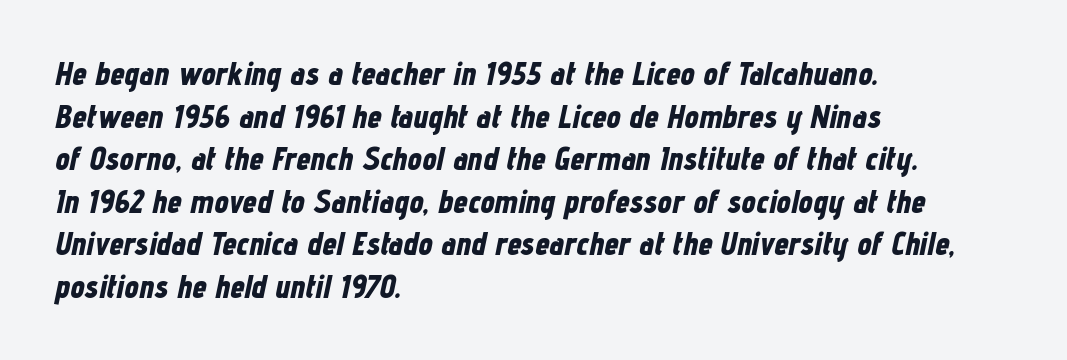
{"italic": "yes", "lean": "right", "slant_degrees": 12, "bold": "yes", "weight": "bold", "width": "condensed", "stroke_contrast": "low", "x_height": "medium", "monospaced": "no", "underline": "no", "align": "left", "line_spacing": "normal", "line_spacing_ratio": 1.33, "letter_spacing": "normal", "letter_spacing_em": 0.0, "glyph_px": 32}
